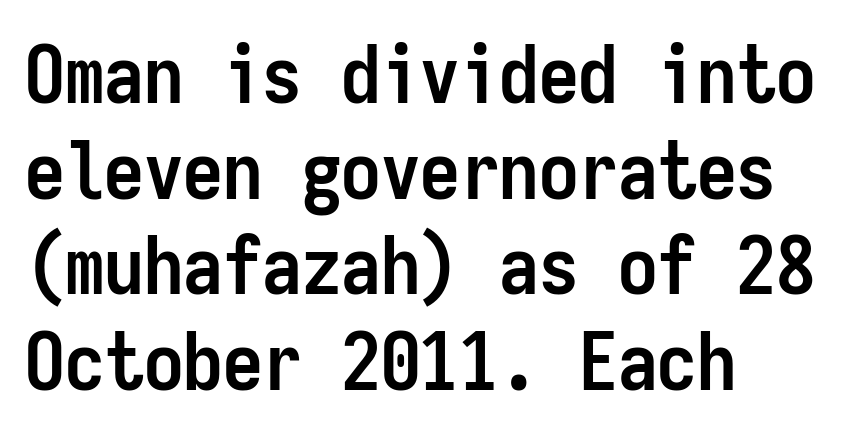
{"serif": "no", "italic": "no", "bold": "yes", "weight": "semibold", "width": "condensed", "stroke_contrast": "low", "x_height": "medium", "monospaced": "yes", "underline": "no", "align": "left", "line_spacing_ratio": 1.21, "letter_spacing": "normal", "letter_spacing_em": 0.0, "glyph_px": 79}
